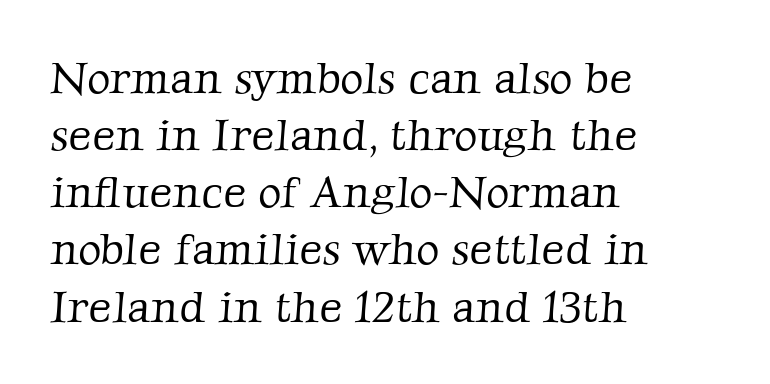
The gaps between neighbouring characters are ordinary and unremarkable. The area under the type is left untouched. Font category for this specimen: serif. Where is the straight margin? On the left. Spacing verdict: proportional, widths tailored to each character.
